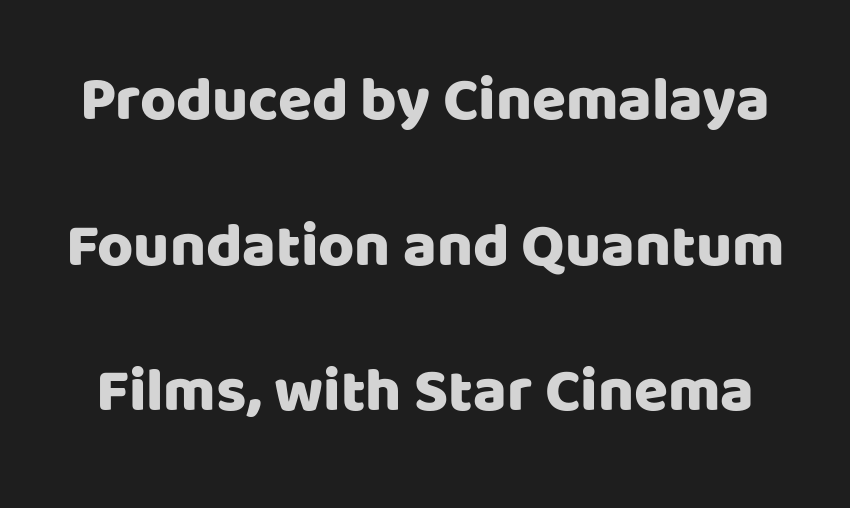
Whoever set this chose breathing room over compactness in the vertical rhythm. Font category for this specimen: sans-serif. Rendered with straight, roman letterforms. These lines are rendered in a variable-pitch font.
